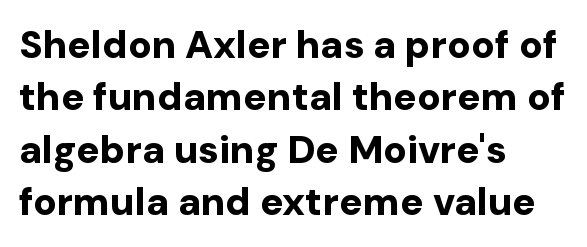
{"serif": "no", "italic": "no", "bold": "yes", "weight": "bold", "width": "normal", "stroke_contrast": "low", "x_height": "medium", "monospaced": "no", "underline": "no", "align": "left", "line_spacing": "normal", "line_spacing_ratio": 1.34, "letter_spacing": "normal", "letter_spacing_em": 0.0, "glyph_px": 39}
